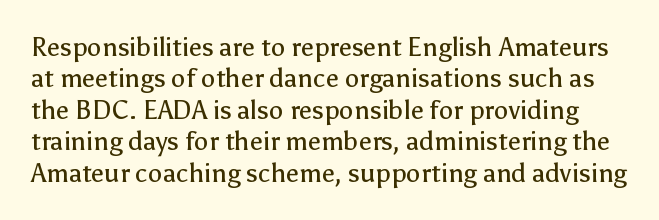
Q: Is the text bold? A: No.
Q: Is the text italic (slanted)? A: No, it is upright.
Q: Is the text underlined? A: No.
Q: Is the spacing between letters normal or unusually wide? A: Normal.
